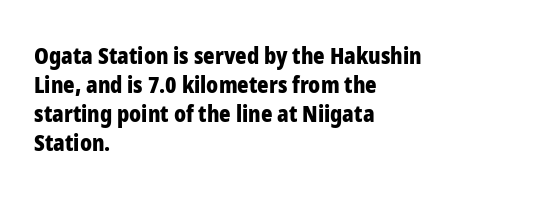
The image shows 22 px bold type, upright; set left-aligned, normal line spacing (1.32x), normal letter spacing, not underlined.
